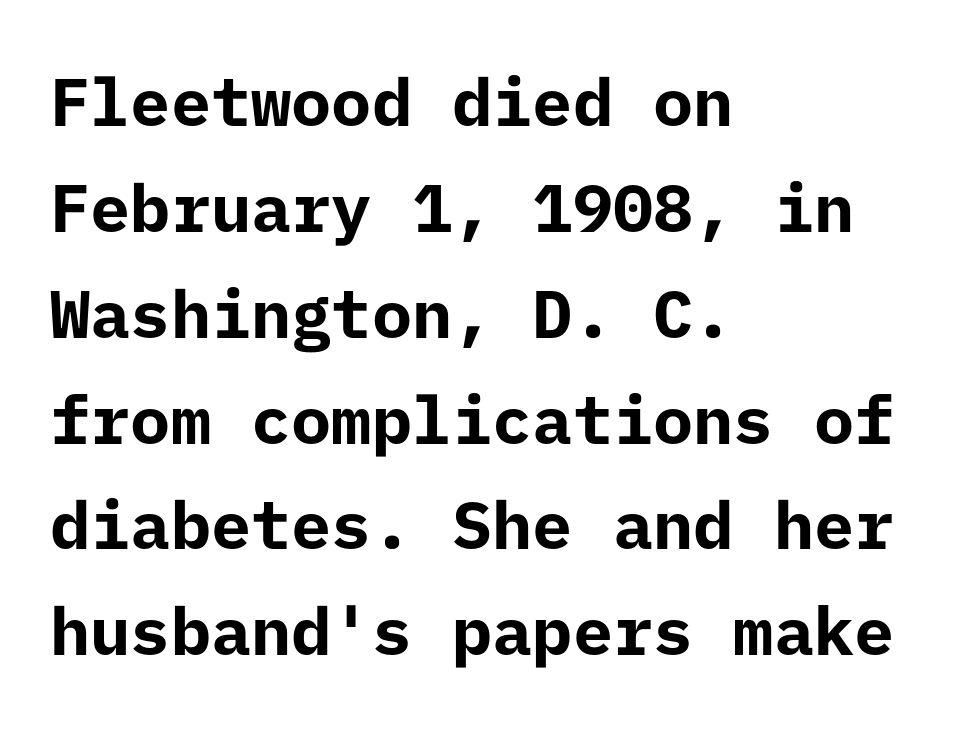
{"serif": "no", "italic": "no", "bold": "yes", "weight": "bold", "width": "normal", "stroke_contrast": "low", "x_height": "medium", "underline": "no", "align": "left", "line_spacing": "normal", "line_spacing_ratio": 1.58, "letter_spacing": "normal", "letter_spacing_em": 0.0, "glyph_px": 67}
